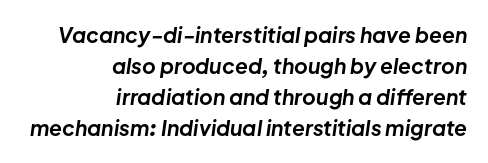
The designer left line spacing at the default. Horizontal alignment here is rightward, an uncommon choice for prose. The passage shown has conventional tracking throughout. The letters are bold, with thick, heavy strokes. The rendering applies a slant to the glyphs. The string is rendered with underlining switched off.
